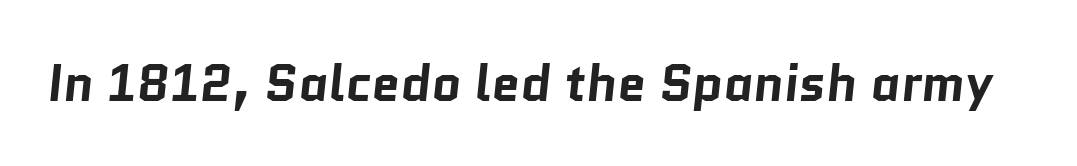
{"serif": "no", "bold": "yes", "weight": "bold", "width": "normal", "stroke_contrast": "low", "x_height": "medium", "monospaced": "no", "underline": "no", "letter_spacing": "normal", "letter_spacing_em": 0.0, "glyph_px": 51}
